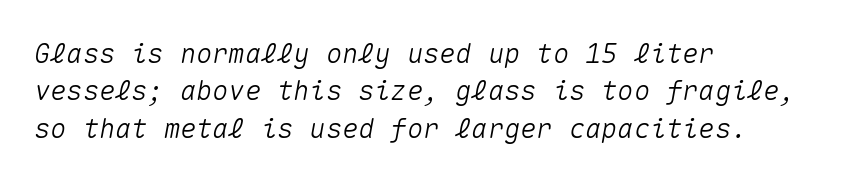
Q: Is the text italic (slanted)? A: Yes, it leans right by about 10 degrees.
Q: Is the text underlined? A: No.
Q: How is the paragraph aligned? A: Left-aligned.
Q: Is the spacing between letters normal or unusually wide? A: Normal.
Q: Is the spacing between lines tight, normal or loose? A: Normal.
